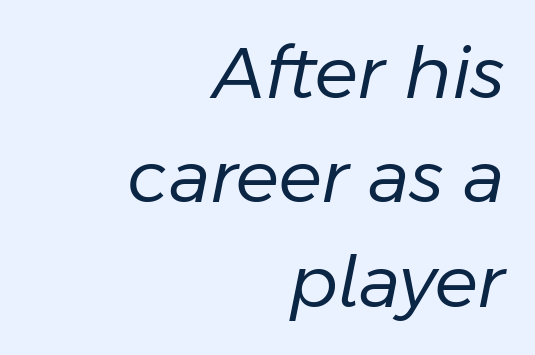
Q: Is the text bold? A: No.
Q: Is the text italic (slanted)? A: Yes, it leans right by about 11 degrees.
Q: Is the text underlined? A: No.
Q: How is the paragraph aligned? A: Right-aligned.
Q: Is the spacing between letters normal or unusually wide? A: Normal.
Q: Is the spacing between lines tight, normal or loose? A: Normal.
Q: Width (condensed, normal, or wide)? A: Normal.
Q: Stroke contrast? A: Low.
Q: x-height? A: Medium.
Q: Monospaced? A: No.
